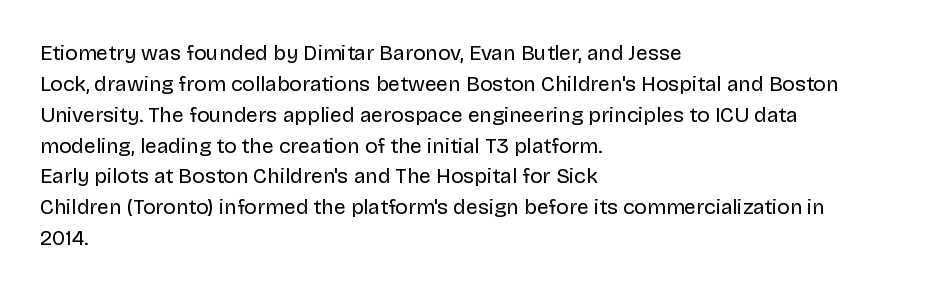
If you drew a line through each stem, it would be perfectly vertical. Leftover space on each line is placed entirely after the last word. The vertical gap from one line to the next is medium. The specimen omits any rule beneath the text block's lines.
